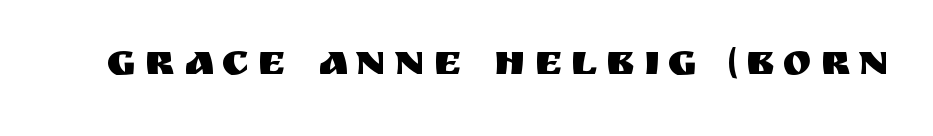
{"serif": "no", "italic": "no", "width": "normal", "stroke_contrast": "medium", "x_height": "large", "monospaced": "no", "underline": "no", "glyph_px": 43}
